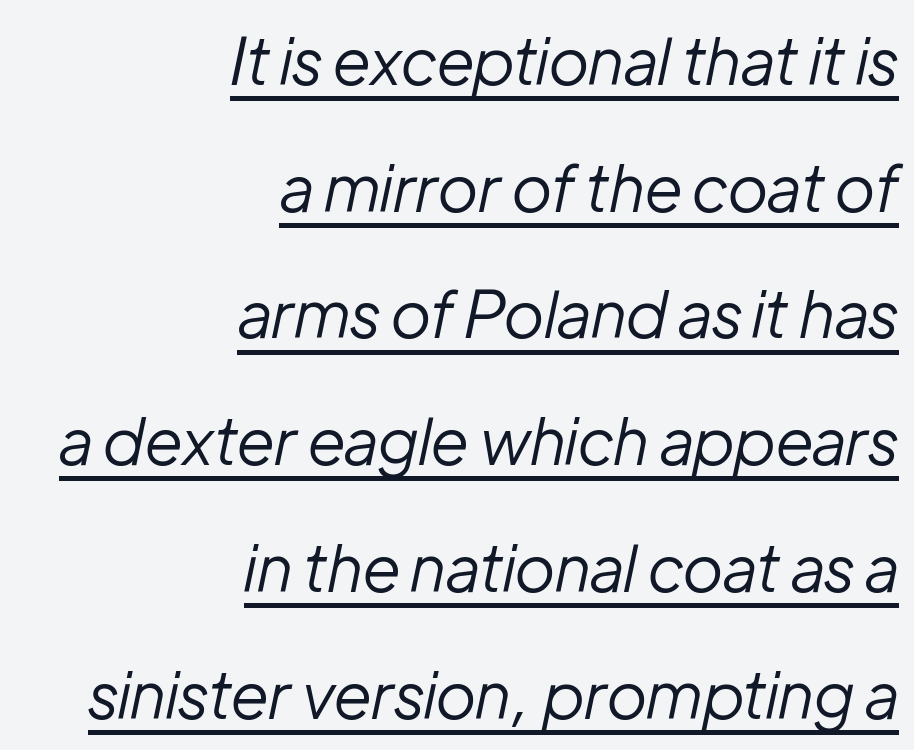
Q: Is the text bold? A: No.
Q: Is the text italic (slanted)? A: Yes, it leans right by about 12 degrees.
Q: Is the text underlined? A: Yes.
Q: How is the paragraph aligned? A: Right-aligned.
Q: Is the spacing between letters normal or unusually wide? A: Normal.
Q: Is the spacing between lines tight, normal or loose? A: Loose.
Q: Width (condensed, normal, or wide)? A: Normal.
Q: Stroke contrast? A: Low.
Q: x-height? A: Medium.
Q: Monospaced? A: No.
